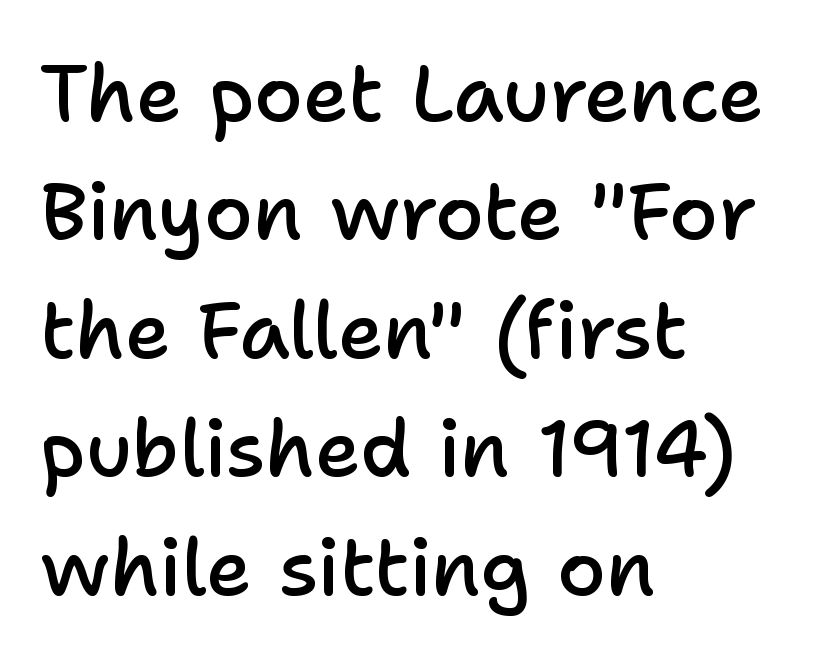
{"serif": "no", "italic": "no", "bold": "semi", "weight": "semibold", "width": "normal", "stroke_contrast": "low", "x_height": "medium", "monospaced": "no", "underline": "no", "align": "left", "line_spacing": "normal", "line_spacing_ratio": 1.5, "letter_spacing": "normal", "letter_spacing_em": 0.0, "glyph_px": 79}
